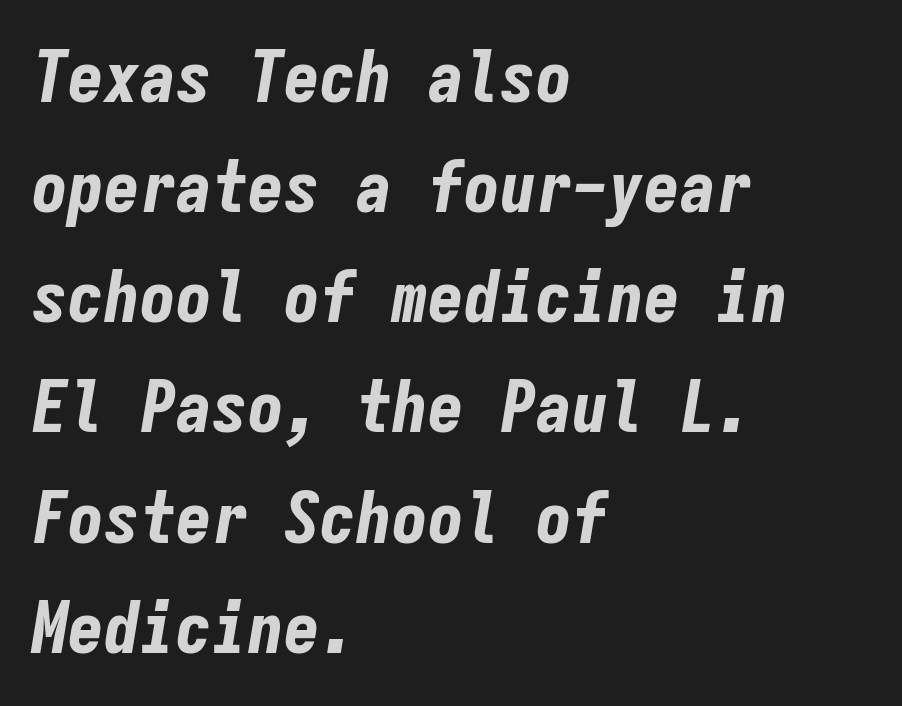
{"italic": "yes", "lean": "right", "slant_degrees": 9, "bold": "yes", "weight": "bold", "width": "condensed", "stroke_contrast": "low", "x_height": "medium", "monospaced": "yes", "underline": "no", "align": "left", "line_spacing": "normal", "line_spacing_ratio": 1.53, "letter_spacing": "normal", "letter_spacing_em": 0.0, "glyph_px": 72}
